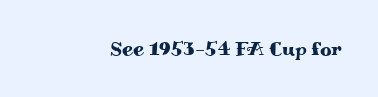
These lines keep a tight, regular rhythm from letter to letter. Unmarked baselines from the first word to the last. Italic: no, the glyphs are upright roman.
